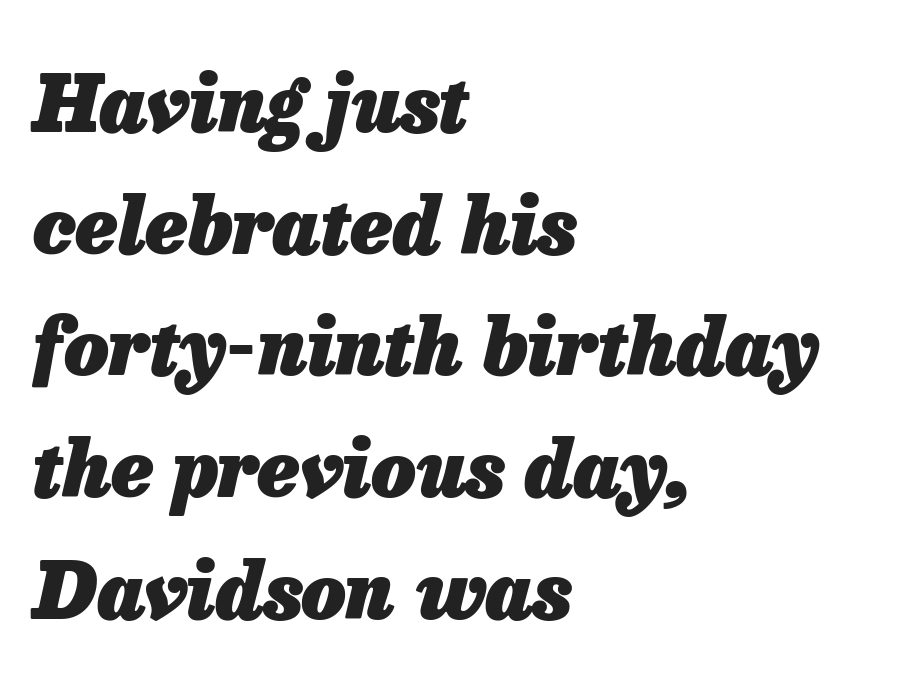
Q: Is the text bold? A: Yes.
Q: Is the text italic (slanted)? A: Yes, it leans right by about 13 degrees.
Q: Is the text underlined? A: No.
Q: How is the paragraph aligned? A: Left-aligned.
Q: Is the spacing between letters normal or unusually wide? A: Normal.
Q: Is the spacing between lines tight, normal or loose? A: Normal.
Q: Width (condensed, normal, or wide)? A: Normal.
Q: Stroke contrast? A: Low.
Q: x-height? A: Medium.
Q: Monospaced? A: No.
